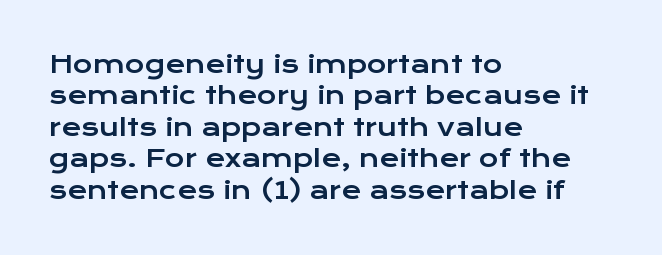
Q: Is the text italic (slanted)? A: No, it is upright.
Q: Is the text underlined? A: No.
Q: How is the paragraph aligned? A: Left-aligned.
Q: Is the spacing between letters normal or unusually wide? A: Normal.
Q: Is the spacing between lines tight, normal or loose? A: Normal.
